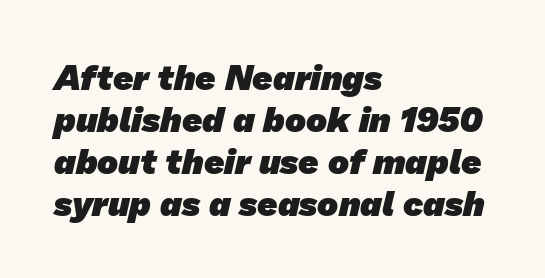
The rendering shows plain stroke endings on the letterforms — a sans-serif design. Which margin do the lines hug? The left one — the right edge is uneven. The letters advance in unequal steps, a hallmark of proportional type. The face used here has the dense, thick strokes of a bold. Check the space under the baseline: it is left empty. Standard letterfit; no display-style spreading of the glyphs.
